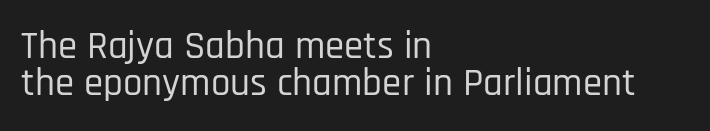
The image shows 39 px condensed sans-serif type, upright; set left-aligned, tight line spacing (0.96x), normal letter spacing, not underlined; low stroke contrast and a large x-height.
